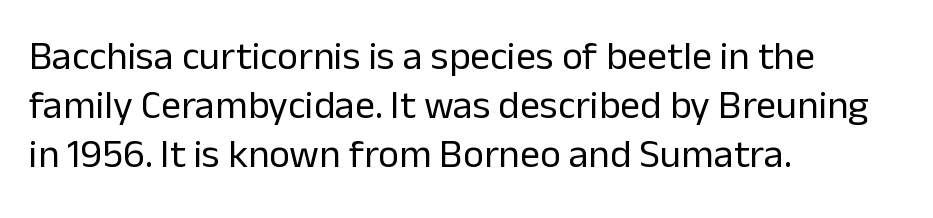
These lines are set flush left with a ragged right edge. Here the designer chose a conventional face with non-uniform glyph widths. Note: no serifs on the glyphs. The typography opts for an upright posture over an oblique one. The typeface has the unassuming heft of standard copy or less. The zone under the glyphs is completely vacant.
